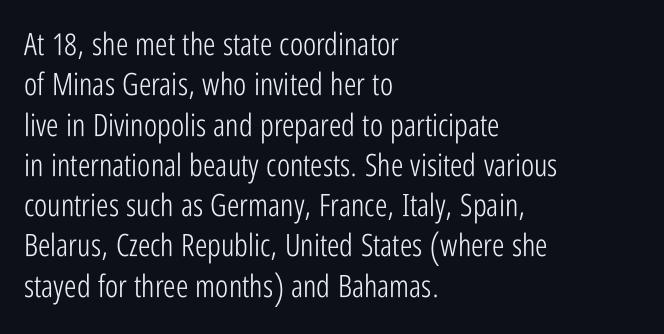
Q: Is the text bold? A: No.
Q: Is the text italic (slanted)? A: No, it is upright.
Q: Is the typeface a serif or a sans-serif typeface? A: Sans-serif.
Q: Is the text underlined? A: No.
Q: How is the paragraph aligned? A: Left-aligned.
Q: Is the spacing between letters normal or unusually wide? A: Normal.
Q: Is the spacing between lines tight, normal or loose? A: Normal.
Q: Width (condensed, normal, or wide)? A: Condensed.
Q: Stroke contrast? A: Low.
Q: x-height? A: Medium.
Q: Monospaced? A: No.
